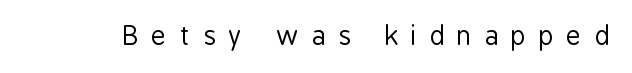
{"italic": "no", "bold": "no", "underline": "no", "letter_spacing": "wide", "letter_spacing_em": 0.49, "glyph_px": 26}
